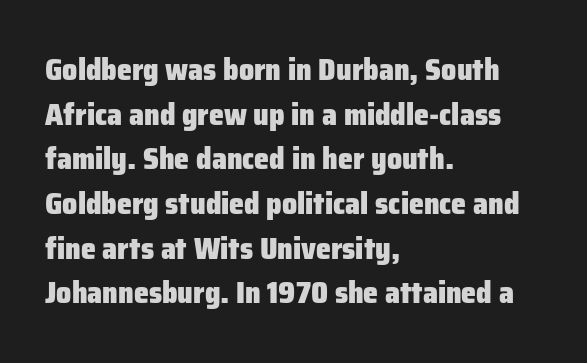
Q: Is the text bold? A: Yes.
Q: Is the text italic (slanted)? A: No, it is upright.
Q: Is the typeface a serif or a sans-serif typeface? A: Sans-serif.
Q: Is the text underlined? A: No.
Q: How is the paragraph aligned? A: Left-aligned.
Q: Is the spacing between letters normal or unusually wide? A: Normal.
Q: Is the spacing between lines tight, normal or loose? A: Normal.
Q: Width (condensed, normal, or wide)? A: Normal.
Q: Stroke contrast? A: Low.
Q: x-height? A: Medium.
Q: Monospaced? A: No.
